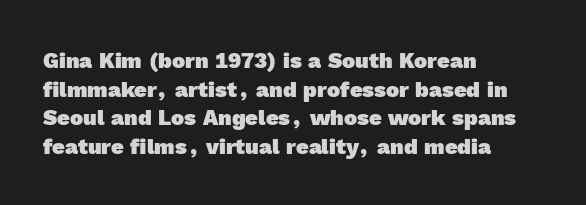
The image shows 22 px bold type; set left-aligned, normal line spacing (1.3x), normal letter spacing, not underlined.
